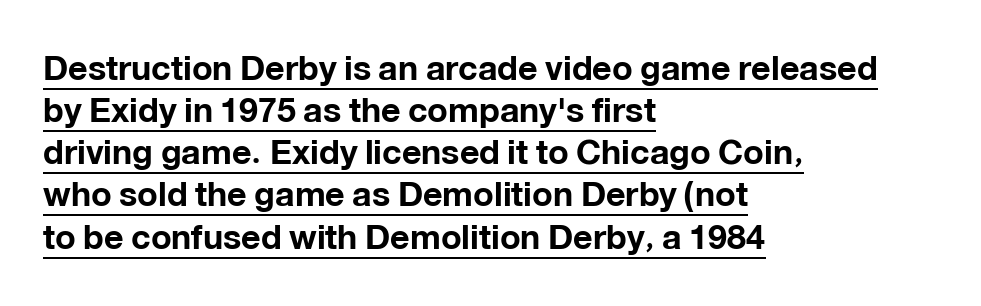
The font's upright variant was chosen for this text. Set as a true bold cut, around the 700 mark. Each letter keeps its own natural width here, so spacing adapts to shape. The typesetter chose a ragged-right arrangement here. Letter spacing: default.
